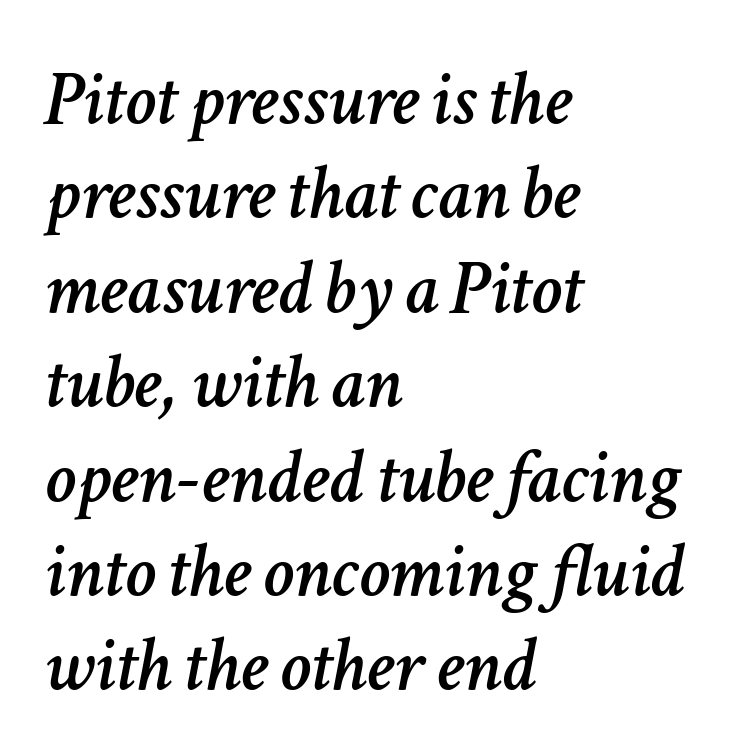
Q: Is the text italic (slanted)? A: Yes, it leans right by about 11 degrees.
Q: Is the text underlined? A: No.
Q: How is the paragraph aligned? A: Left-aligned.
Q: Is the spacing between letters normal or unusually wide? A: Normal.
Q: Width (condensed, normal, or wide)? A: Normal.
Q: Stroke contrast? A: Low.
Q: x-height? A: Medium.
Q: Monospaced? A: No.
